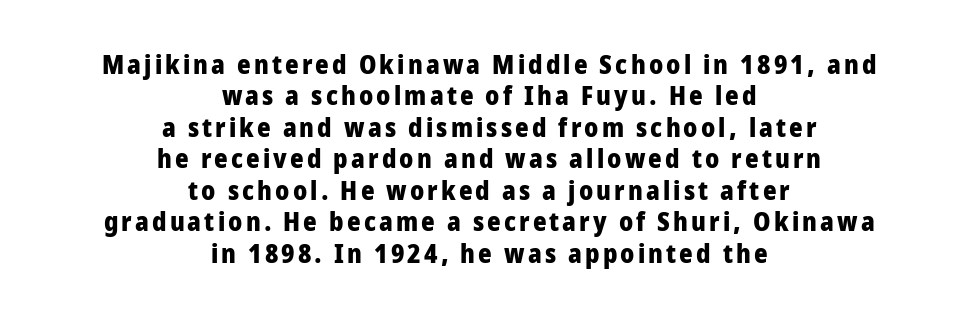
Tall strokes in this sample are plumb rather than angled. The specimen omits any rule beneath the text block's lines. Horizontal alignment here is central, giving a formal, balanced look. The glyphs have the mass of a bold cut.
